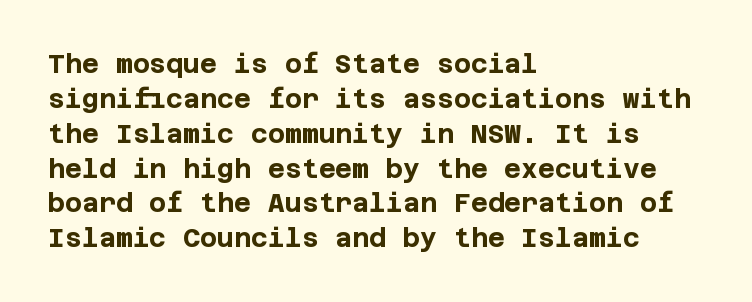
The image shows 26 px bold type, upright; set left-aligned, normal line spacing (1.34x), normal letter spacing, not underlined.
